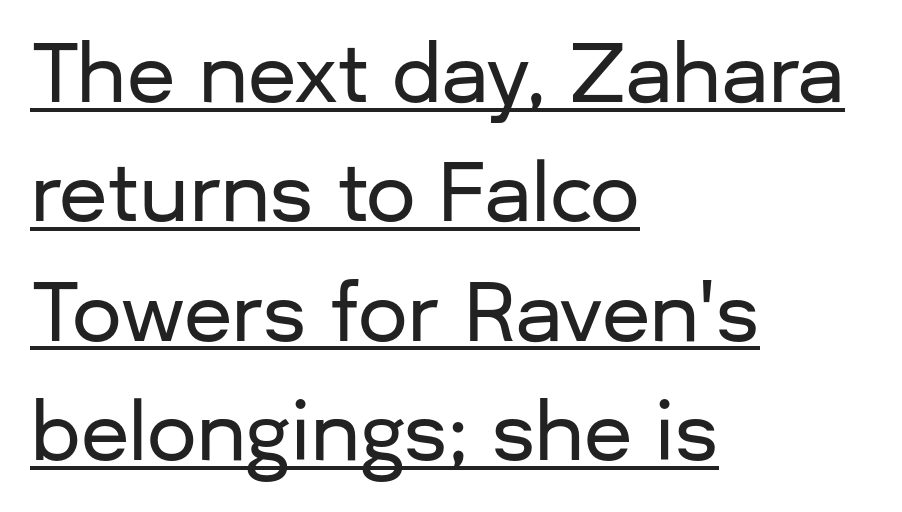
Q: Is the text italic (slanted)? A: No, it is upright.
Q: Is the typeface a serif or a sans-serif typeface? A: Sans-serif.
Q: Is the text underlined? A: Yes.
Q: How is the paragraph aligned? A: Left-aligned.
Q: Is the spacing between letters normal or unusually wide? A: Normal.
Q: Is the spacing between lines tight, normal or loose? A: Normal.
Q: Width (condensed, normal, or wide)? A: Normal.
Q: Stroke contrast? A: Low.
Q: x-height? A: Medium.
Q: Monospaced? A: No.
